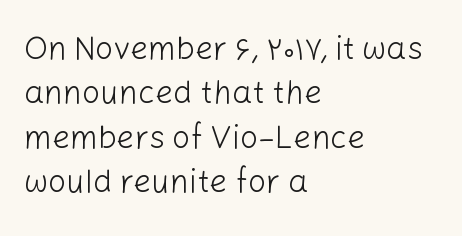
Q: Is the text bold? A: No.
Q: Is the text italic (slanted)? A: No, it is upright.
Q: Is the typeface a serif or a sans-serif typeface? A: Sans-serif.
Q: Is the text underlined? A: No.
Q: How is the paragraph aligned? A: Left-aligned.
Q: Is the spacing between letters normal or unusually wide? A: Normal.
Q: Is the spacing between lines tight, normal or loose? A: Normal.
Q: Width (condensed, normal, or wide)? A: Normal.
Q: Stroke contrast? A: Low.
Q: x-height? A: Medium.
Q: Monospaced? A: No.
